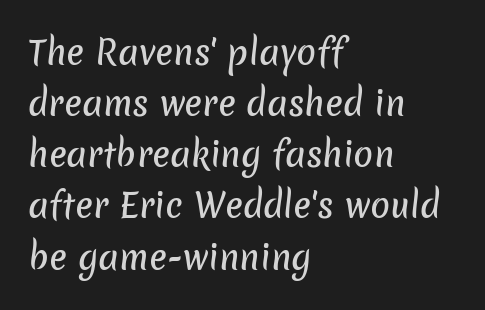
The image shows 33 px sans-serif type; set left-aligned, normal line spacing (1.55x), normal letter spacing, not underlined; low stroke contrast and a medium x-height.
